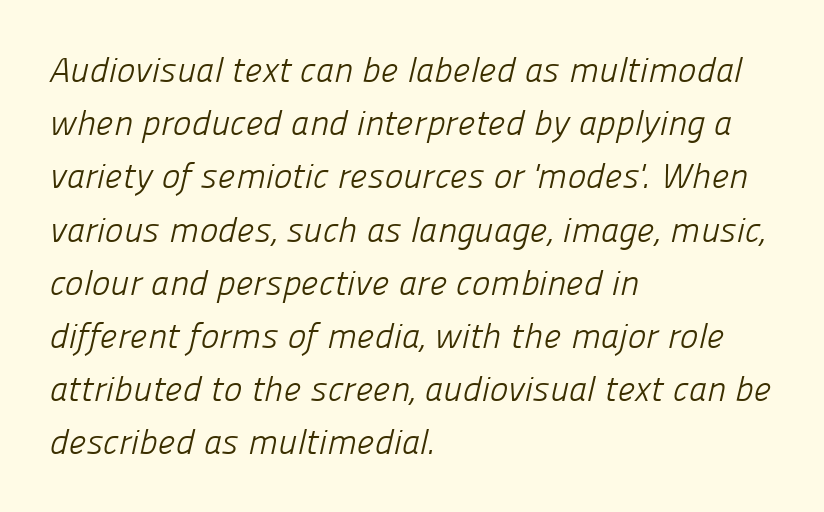
The image shows 35 px light sans-serif type; set left-aligned, normal line spacing (1.52x), normal letter spacing, not underlined; low stroke contrast and a medium x-height.
